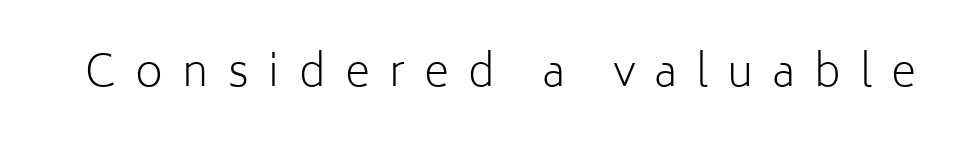
You could not count columns in this text — the font is proportionally spaced. Letter spacing: wide. Bold? No — there's no thickening of the strokes. Only glyphs here, with clear space below each row. The face used here is a sans, in the tradition of grotesques and geometrics.
